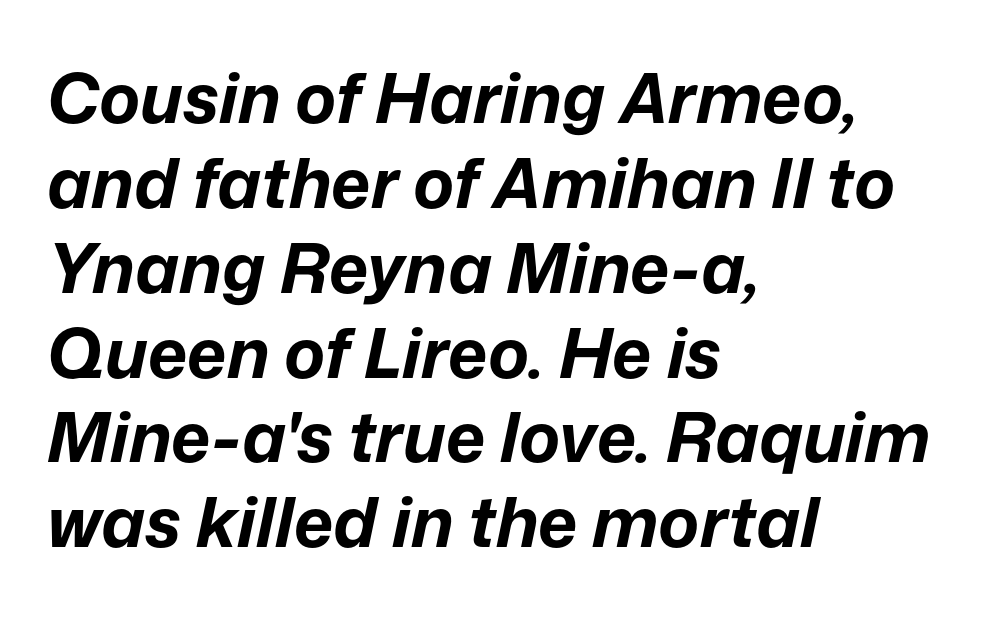
Q: Is the text bold? A: Yes.
Q: Is the text italic (slanted)? A: Yes, it leans right by about 12 degrees.
Q: Is the text underlined? A: No.
Q: How is the paragraph aligned? A: Left-aligned.
Q: Is the spacing between letters normal or unusually wide? A: Normal.
Q: Width (condensed, normal, or wide)? A: Normal.
Q: Stroke contrast? A: Low.
Q: x-height? A: Medium.
Q: Monospaced? A: No.
